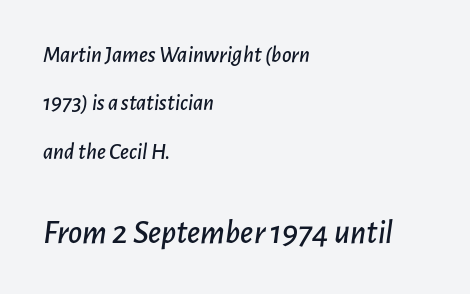
Q: Is the text italic (slanted)? A: Yes, it leans right by about 7 degrees.
Q: Is the text underlined? A: No.
Q: How is the paragraph aligned? A: Left-aligned.
Q: Is the spacing between letters normal or unusually wide? A: Normal.
Q: Is the spacing between lines tight, normal or loose? A: Loose.
Q: Which block of text is set in a larger size, the first (top) or the second (bottom)? A: The second (bottom) one.
Q: Width (condensed, normal, or wide)? A: Normal.
Q: Stroke contrast? A: Low.
Q: x-height? A: Medium.
Q: Monospaced? A: No.
